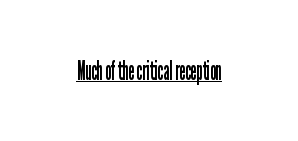
{"italic": "no", "bold": "no", "underline": "yes", "letter_spacing": "normal", "letter_spacing_em": 0.0, "glyph_px": 26}
